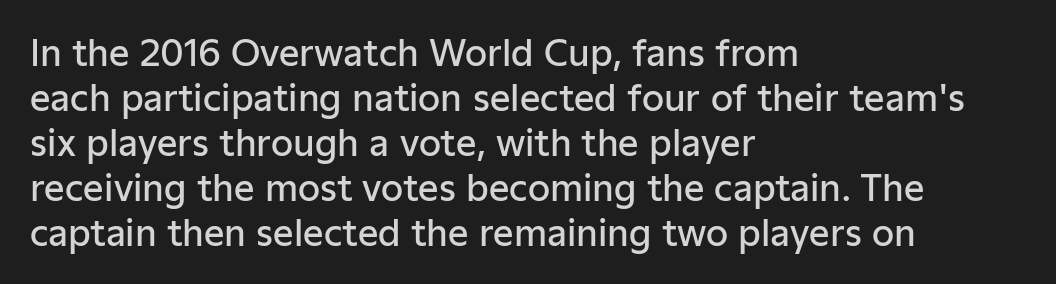
The image shows 36 px semibold sans-serif type, upright; set left-aligned, normal line spacing (1.25x), normal letter spacing, not underlined; low stroke contrast and a medium x-height.
